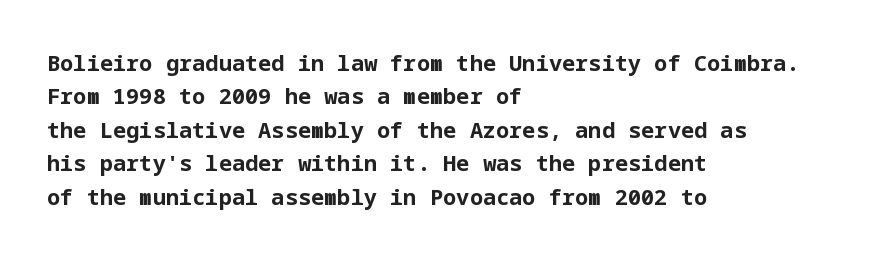
The strip under each line holds only bare page. Between one letter and the next there's only the usual sliver of space. Is there any slant? The stems are plumb. Plenty of ink on the page — the face is bold. Leading matches the norm, producing a regular column.
